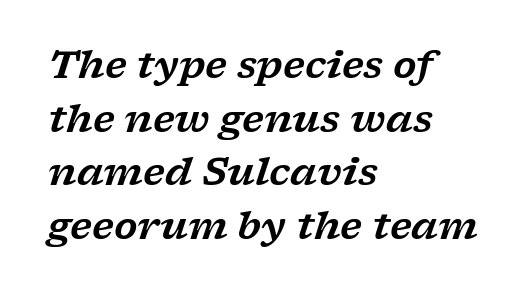
Q: Is the text italic (slanted)? A: Yes, it leans right by about 17 degrees.
Q: Is the typeface a serif or a sans-serif typeface? A: Serif.
Q: Is the text underlined? A: No.
Q: How is the paragraph aligned? A: Left-aligned.
Q: Is the spacing between letters normal or unusually wide? A: Normal.
Q: Is the spacing between lines tight, normal or loose? A: Normal.
Q: Width (condensed, normal, or wide)? A: Wide.
Q: Stroke contrast? A: Low.
Q: x-height? A: Medium.
Q: Monospaced? A: No.
